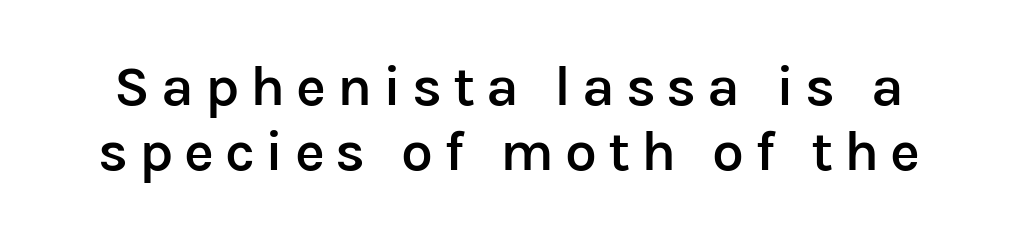
The image shows 57 px semibold sans-serif type, upright; set tight line spacing (1.14x), not underlined; low stroke contrast and a medium x-height.
